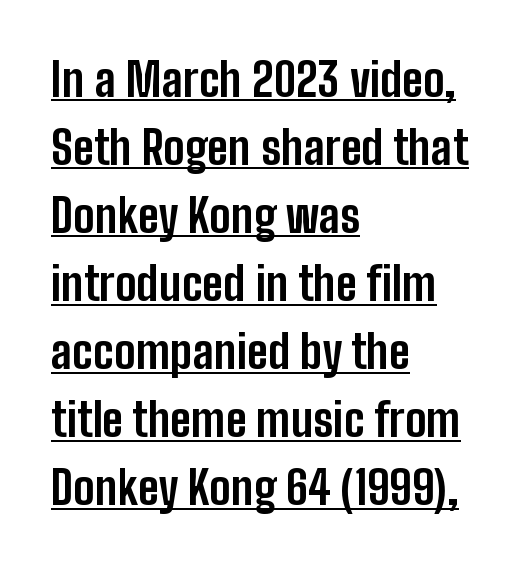
The image shows 46 px bold, condensed sans-serif type, upright; set left-aligned, normal line spacing (1.48x), normal letter spacing, underlined; low stroke contrast and a medium x-height.
